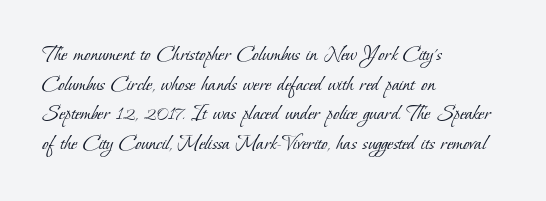
Letters have the restrained weight of plain body copy at most. Characters follow at the spacing the type designer built in. Regarding leading, the lines here are spaced in the standard way. Just letters on the line, the space beneath them empty.
